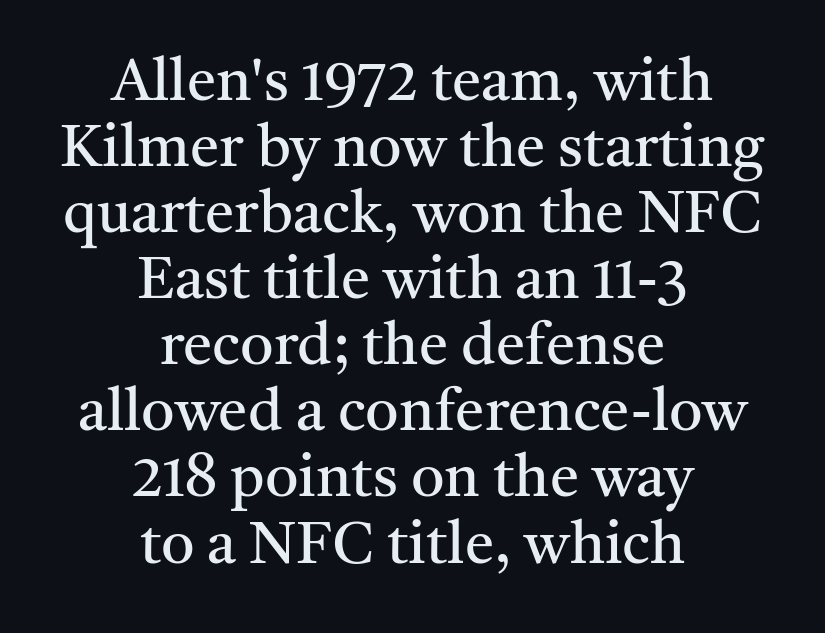
Each letter keeps its own natural width here, so spacing adapts to shape. Look at the tracking — it's just the regular setting, nothing added. Nope, not italic — everything's standing straight. The face used here is seriffed, in the tradition of book romans. This sample trades vertical openness for compactness between lines.
